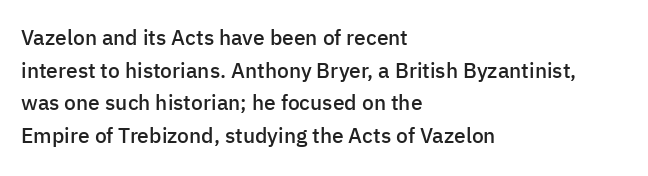
{"italic": "no", "bold": "semi", "underline": "no", "align": "left", "line_spacing": "normal", "line_spacing_ratio": 1.55, "letter_spacing": "normal", "letter_spacing_em": 0.0, "glyph_px": 21}
